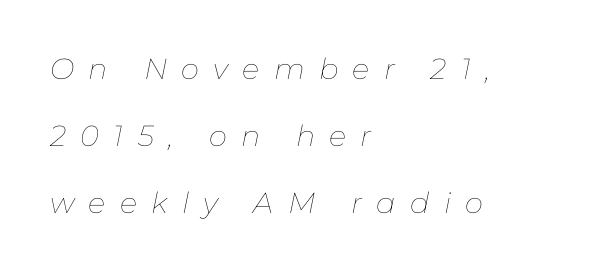
{"italic": "yes", "lean": "right", "slant_degrees": 11, "bold": "no", "weight": "thin", "width": "normal", "stroke_contrast": "low", "x_height": "medium", "monospaced": "no", "underline": "no", "align": "left", "line_spacing": "loose", "line_spacing_ratio": 2.31, "letter_spacing": "wide", "letter_spacing_em": 0.49, "glyph_px": 29}
